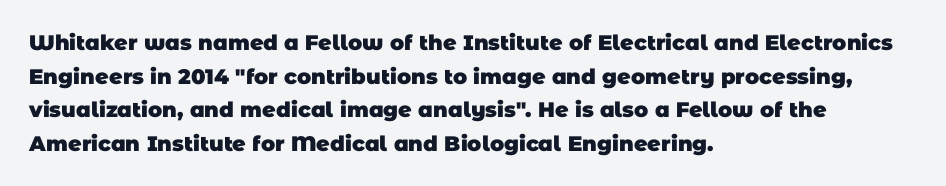
Tracking here is standard; glyphs follow each other at the usual distance. Horizontally, the lines are justified to the leading edge only. The words here are not underlined. How heavy is the stroke? Heavy — this is a bold. Successive baselines arrive at the customary interval.
